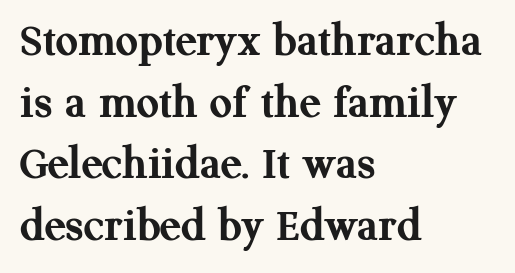
{"serif": "yes", "italic": "no", "bold": "yes", "weight": "semibold", "width": "normal", "stroke_contrast": "medium", "x_height": "medium", "monospaced": "no", "underline": "no", "align": "left", "line_spacing": "normal", "line_spacing_ratio": 1.26, "letter_spacing": "normal", "letter_spacing_em": 0.0, "glyph_px": 49}
